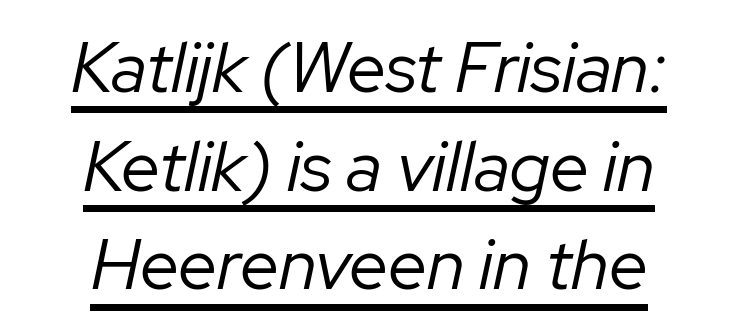
Slanted lettering throughout. Leading: standard. The rendering uses natural spacing where letterforms have individual widths. Weight: in the light-to-regular range. Does extra space separate the letters? No, they use regular spacing.
